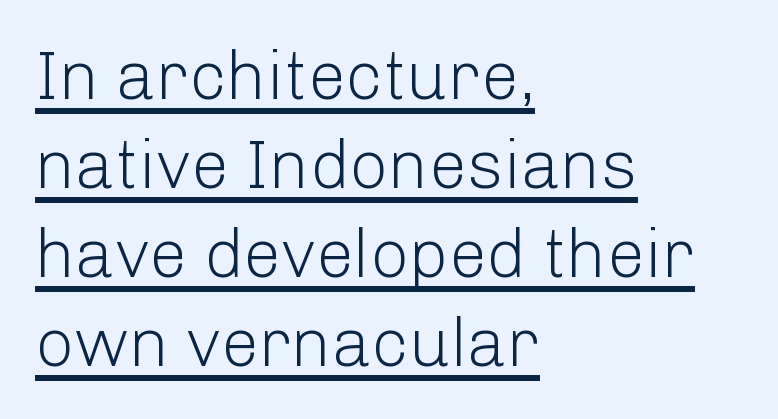
Posture: straight, roman, zero tilt. Here the designer chose a conventional face with non-uniform glyph widths. Does extra space separate the letters? No, they use regular spacing. The line-height multiplier appears to be the usual default. The letters look calm and open, with moderate or lighter stems.
